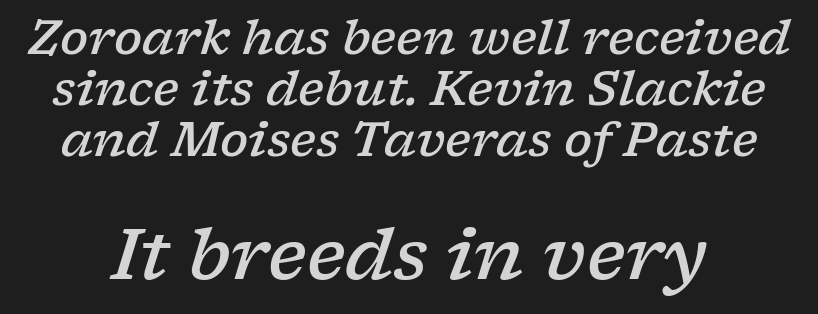
Q: Is the text bold? A: Semi-bold.
Q: Is the text italic (slanted)? A: Yes, it leans right by about 17 degrees.
Q: Is the typeface a serif or a sans-serif typeface? A: Serif.
Q: Is the text underlined? A: No.
Q: Is the spacing between letters normal or unusually wide? A: Normal.
Q: Is the spacing between lines tight, normal or loose? A: Tight.
Q: Which block of text is set in a larger size, the first (top) or the second (bottom)? A: The second (bottom) one.
Q: Width (condensed, normal, or wide)? A: Wide.
Q: Stroke contrast? A: Low.
Q: x-height? A: Medium.
Q: Monospaced? A: No.
